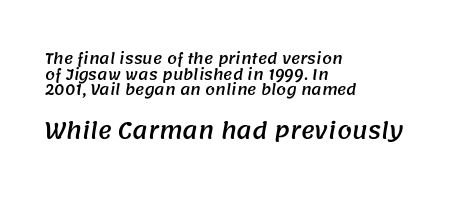
{"underline": "no", "align": "left", "line_spacing": "tight", "line_spacing_ratio": 1.12, "letter_spacing": "normal", "letter_spacing_em": 0.0, "larger_block": "second", "size_ratio": 1.5, "glyph_px": 21}
